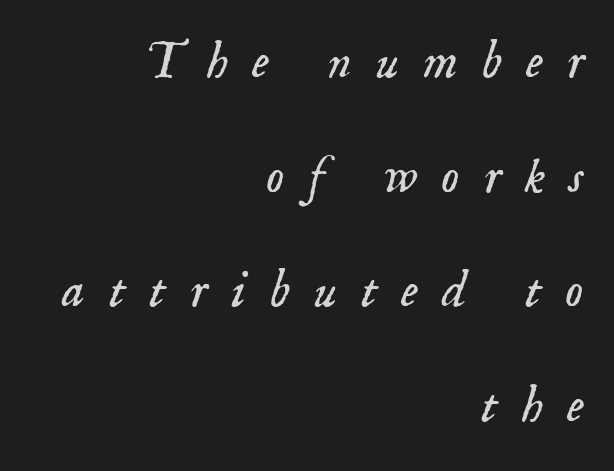
Q: Is the text bold? A: No.
Q: Is the text italic (slanted)? A: Yes, it leans right by about 18 degrees.
Q: Is the typeface a serif or a sans-serif typeface? A: Serif.
Q: Is the text underlined? A: No.
Q: How is the paragraph aligned? A: Right-aligned.
Q: Is the spacing between letters normal or unusually wide? A: Unusually wide.
Q: Is the spacing between lines tight, normal or loose? A: Loose.
Q: Width (condensed, normal, or wide)? A: Normal.
Q: Stroke contrast? A: Low.
Q: x-height? A: Small.
Q: Monospaced? A: No.
